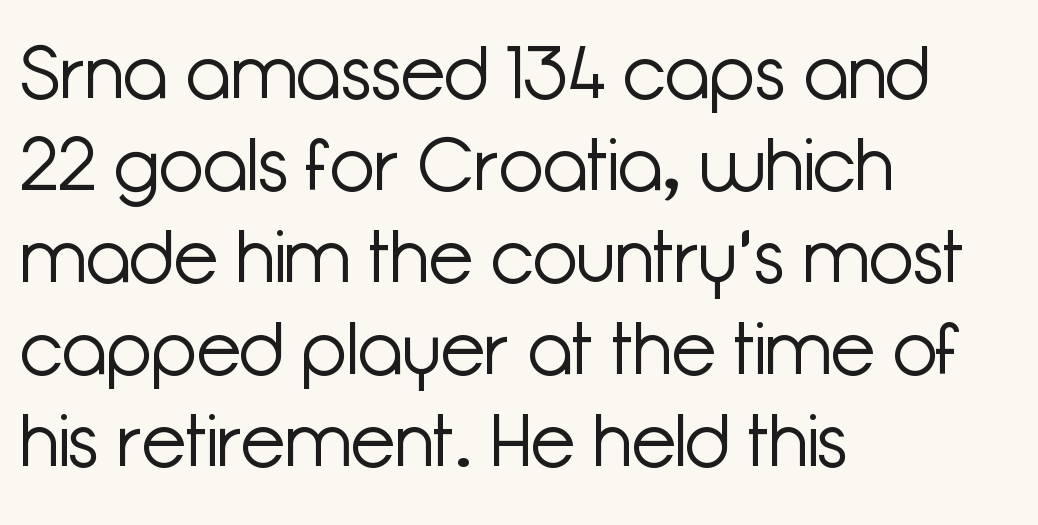
{"serif": "no", "italic": "no", "bold": "no", "weight": "light", "width": "normal", "stroke_contrast": "low", "x_height": "medium", "monospaced": "no", "underline": "no", "align": "left", "line_spacing": "normal", "line_spacing_ratio": 1.26, "letter_spacing": "normal", "letter_spacing_em": 0.0, "glyph_px": 73}
